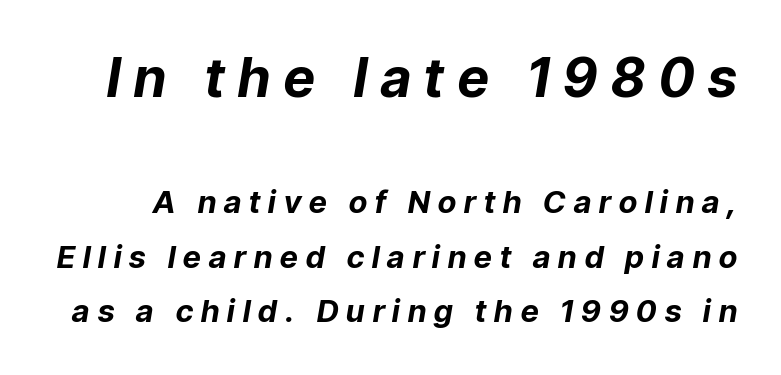
The type is letterspaced generously, with wide tracking. On the weight axis this lands at bold, roughly 700. The specimen omits any rule beneath the text block's lines. Slanted lettering throughout.
